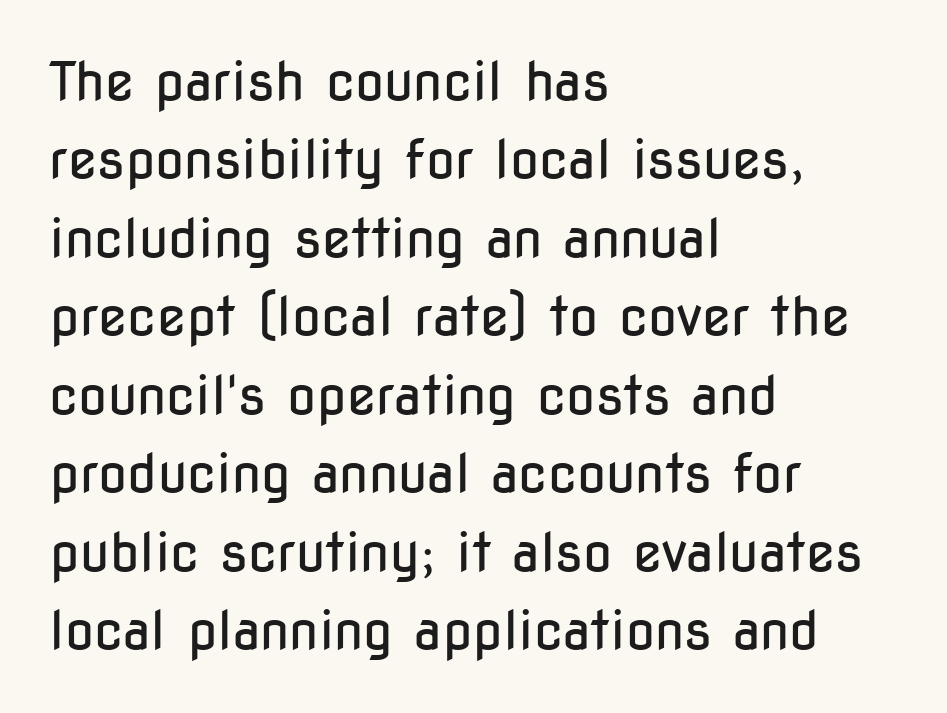
The image shows 53 px regular-weight, condensed sans-serif type, upright; set left-aligned, normal line spacing (1.48x), normal letter spacing, not underlined; low stroke contrast and a medium x-height.
